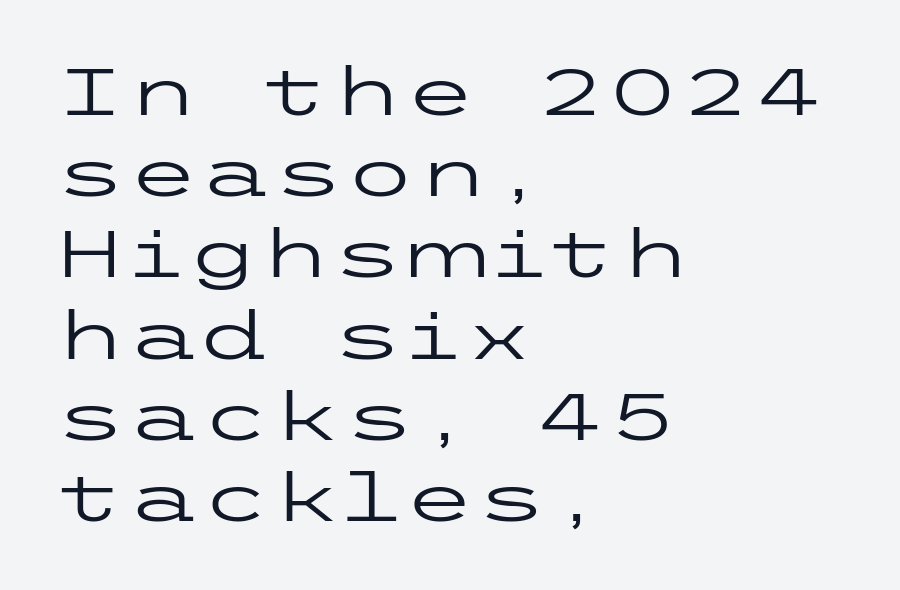
{"serif": "no", "italic": "no", "bold": "no", "weight": "regular", "width": "wide", "stroke_contrast": "low", "x_height": "medium", "underline": "no", "align": "left", "line_spacing_ratio": 1.23, "letter_spacing": "normal", "letter_spacing_em": 0.0, "glyph_px": 66}
